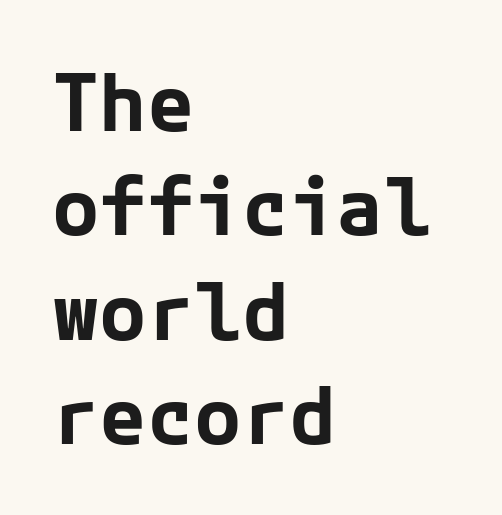
Letterform terminals end flat and unadorned throughout the passage. Reading down the block, your eye returns to a fixed left position each line. The rows are spaced the way most documents space them. Rule under the text: the space is simply empty.
